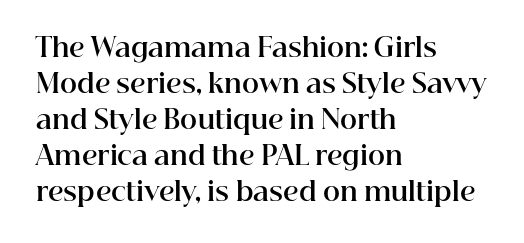
{"italic": "no", "bold": "yes", "underline": "no", "align": "left", "line_spacing": "normal", "line_spacing_ratio": 1.38, "letter_spacing": "normal", "letter_spacing_em": 0.0, "glyph_px": 26}
